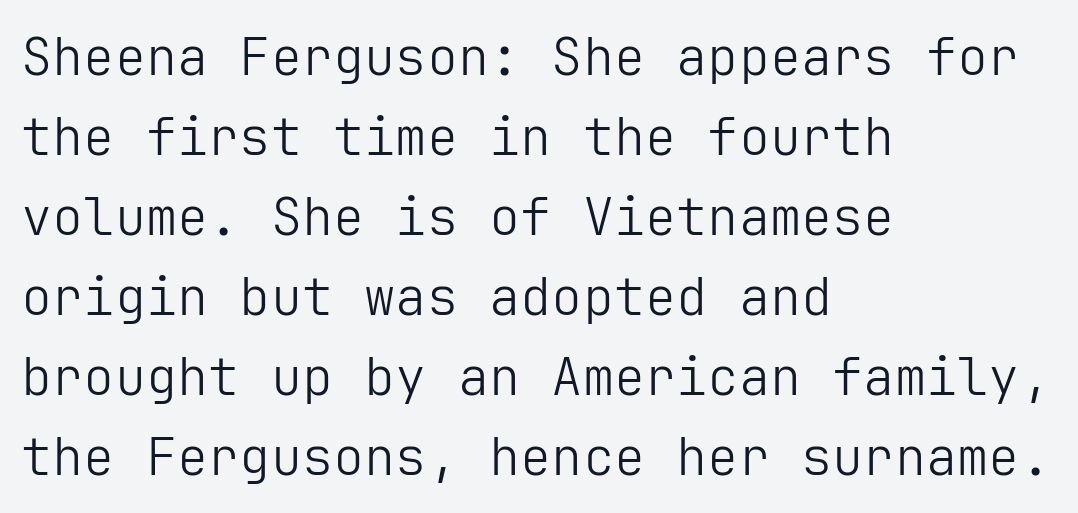
The image shows 52 px light sans-serif type, upright; set left-aligned, normal line spacing (1.54x), normal letter spacing, not underlined; low stroke contrast and a medium x-height.
